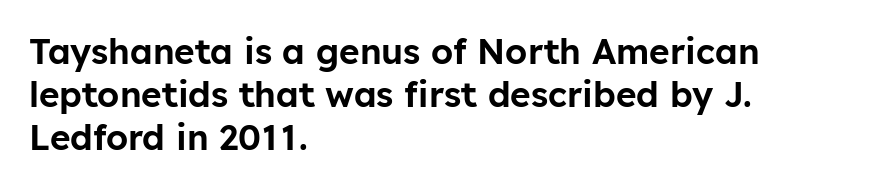
The image shows 35 px sans-serif type, upright; set left-aligned, line spacing 1.23x, normal letter spacing, not underlined; low stroke contrast and a medium x-height.
